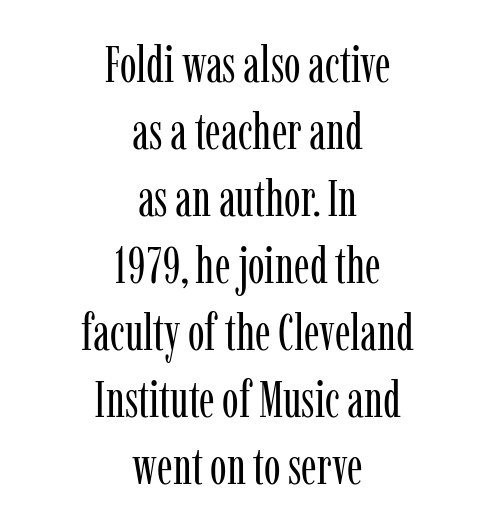
Q: Is the text bold? A: No.
Q: Is the text italic (slanted)? A: No, it is upright.
Q: Is the typeface a serif or a sans-serif typeface? A: Serif.
Q: Is the text underlined? A: No.
Q: How is the paragraph aligned? A: Centered.
Q: Is the spacing between letters normal or unusually wide? A: Normal.
Q: Is the spacing between lines tight, normal or loose? A: Normal.
Q: Width (condensed, normal, or wide)? A: Condensed.
Q: Stroke contrast? A: Low.
Q: x-height? A: Medium.
Q: Monospaced? A: No.
